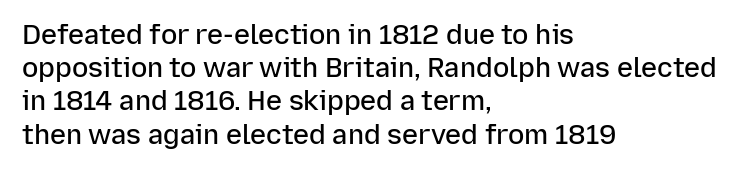
Short and long lines alike share a common starting point at left. The axis of the letterforms is exactly vertical. Plain, unruled lines of type. Caption: semibold face, moderately heavy strokes. How are the letters spaced? Ordinarily, with no added tracking.
